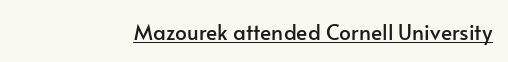
Q: Is the text italic (slanted)? A: No, it is upright.
Q: Is the text underlined? A: Yes.
Q: Is the spacing between letters normal or unusually wide? A: Normal.
